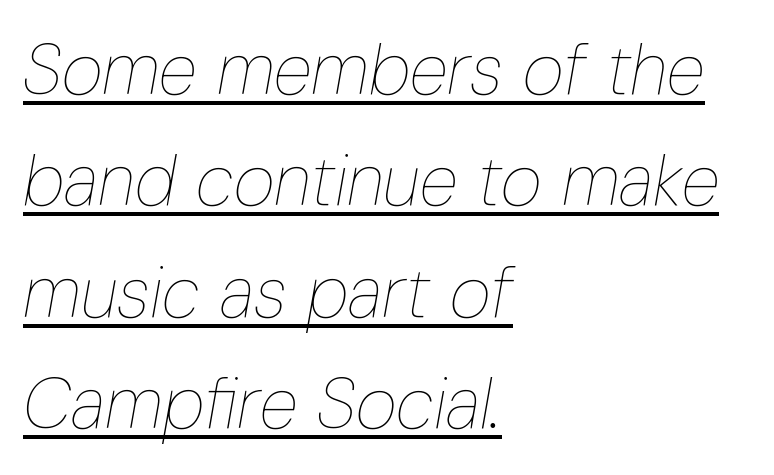
The image shows 71 px thin, condensed type, italic (leaning right); set left-aligned, normal line spacing (1.57x), normal letter spacing, underlined; low stroke contrast and a medium x-height.
